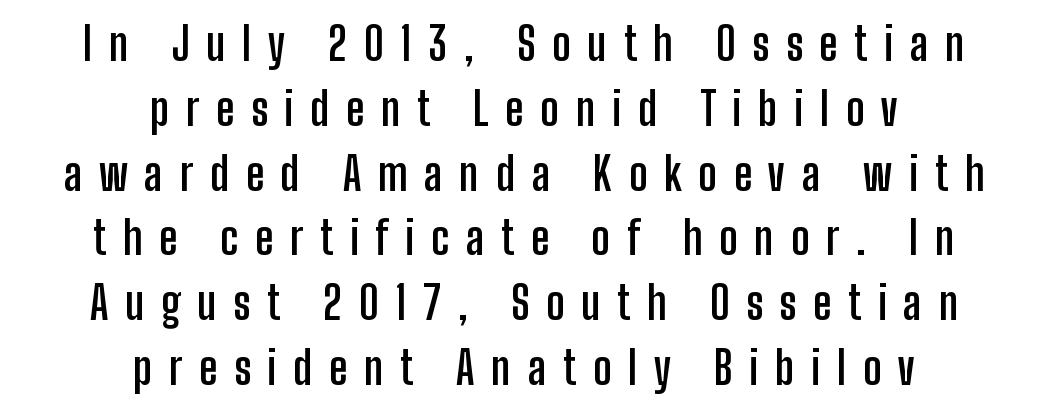
Q: Is the text bold? A: Yes.
Q: Is the text italic (slanted)? A: No, it is upright.
Q: Is the typeface a serif or a sans-serif typeface? A: Sans-serif.
Q: Is the text underlined? A: No.
Q: How is the paragraph aligned? A: Centered.
Q: Is the spacing between letters normal or unusually wide? A: Unusually wide.
Q: Is the spacing between lines tight, normal or loose? A: Normal.
Q: Width (condensed, normal, or wide)? A: Condensed.
Q: Stroke contrast? A: Low.
Q: x-height? A: Medium.
Q: Monospaced? A: No.
